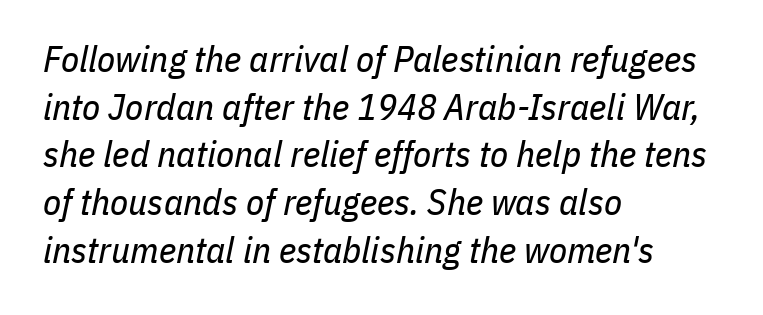
The image shows 37 px regular-weight, condensed type, italic (leaning right); set left-aligned, normal line spacing (1.29x), normal letter spacing, not underlined; low stroke contrast and a medium x-height.
